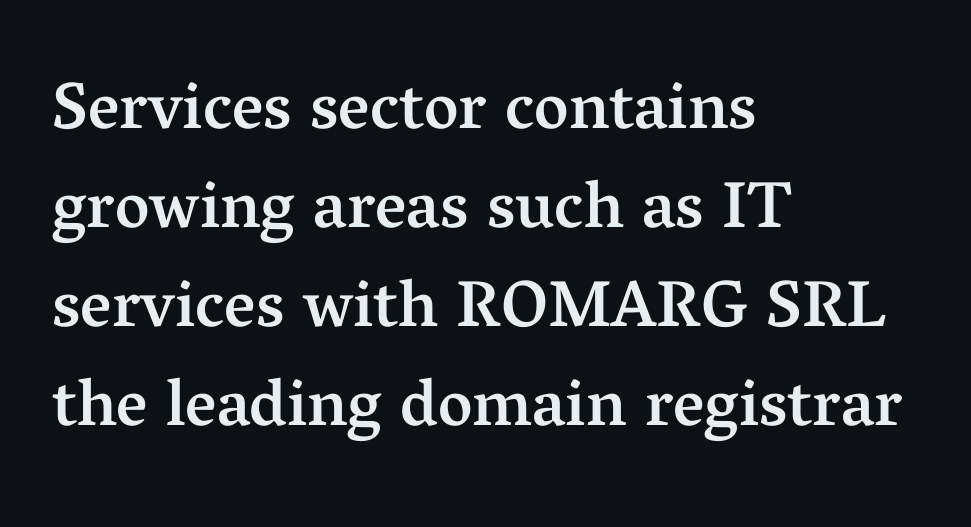
{"serif": "yes", "italic": "no", "bold": "semi", "weight": "semibold", "width": "normal", "stroke_contrast": "medium", "x_height": "medium", "monospaced": "no", "underline": "no", "align": "left", "line_spacing": "normal", "line_spacing_ratio": 1.5, "letter_spacing": "normal", "letter_spacing_em": 0.0, "glyph_px": 66}
